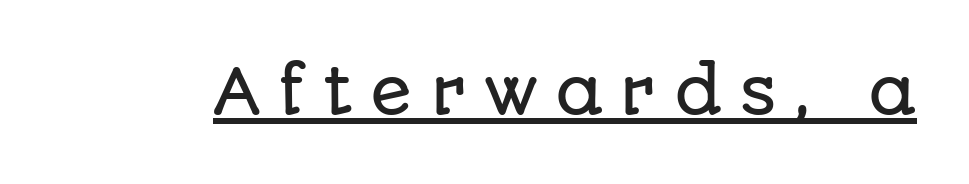
{"serif": "no", "italic": "no", "width": "normal", "stroke_contrast": "low", "x_height": "large", "monospaced": "no", "underline": "yes", "letter_spacing": "wide", "letter_spacing_em": 0.27, "glyph_px": 62}
